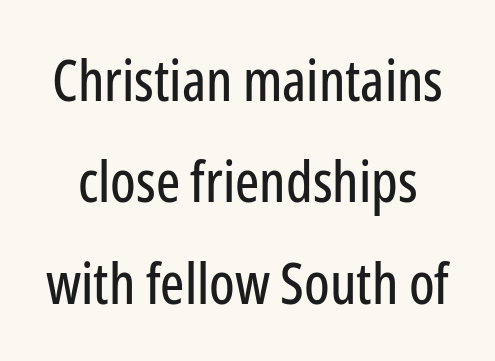
{"serif": "no", "italic": "no", "width": "condensed", "stroke_contrast": "low", "x_height": "medium", "monospaced": "no", "underline": "no", "line_spacing_ratio": 1.78, "letter_spacing": "normal", "letter_spacing_em": 0.0, "glyph_px": 57}
